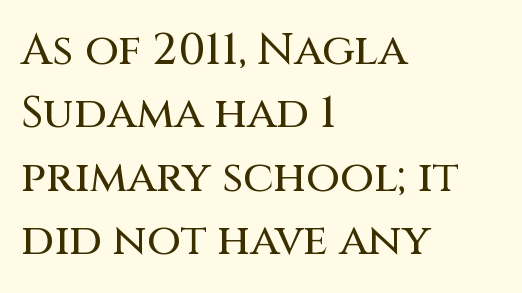
Letter spacing: default. Letters rest on an invisible, unmarked baseline. Successive baselines arrive at the customary interval. Each letter's strokes conclude bluntly, with no projecting serifs.
